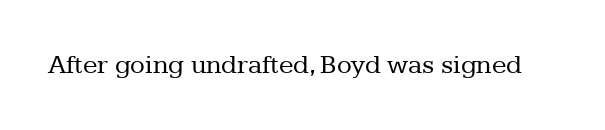
Q: Is the text bold? A: No.
Q: Is the text italic (slanted)? A: No, it is upright.
Q: Is the text underlined? A: No.
Q: Is the spacing between letters normal or unusually wide? A: Normal.
